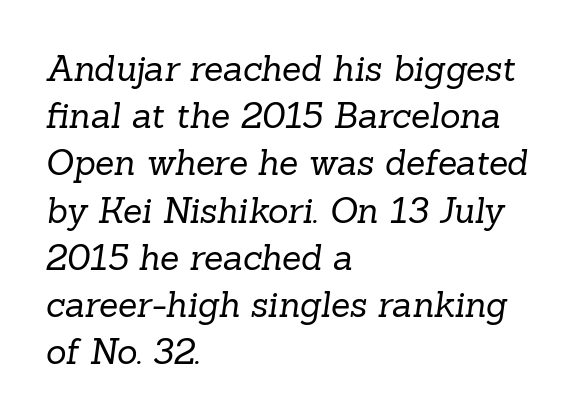
The image shows 35 px regular-weight serif type; set left-aligned, normal line spacing (1.35x), normal letter spacing, not underlined; low stroke contrast and a medium x-height.
